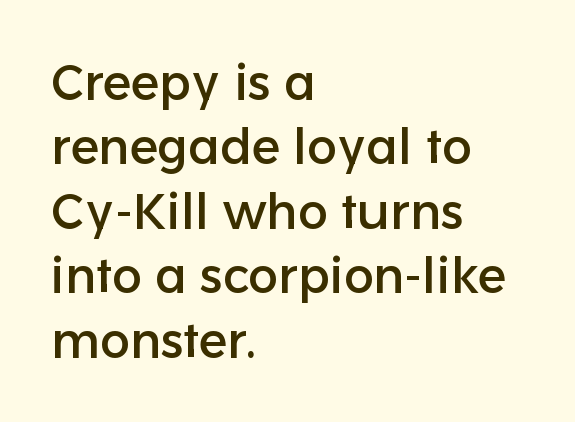
A typesetter would call this zero additional tracking. Serifs: no, the terminals of the letterforms are clean. This sample keeps an unexceptional amount of space between lines. Proportional: the letters do not fall into vertical columns. Bare-footed words on every line. The paragraph shown leans on its left margin.
